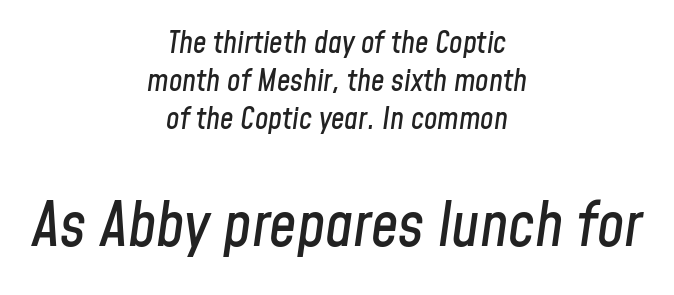
The image shows 61 px condensed type, italic (leaning right); set centered, normal line spacing (1.26x), normal letter spacing, not underlined; the second (bottom) block is 2.03x larger; low stroke contrast and a medium x-height.
